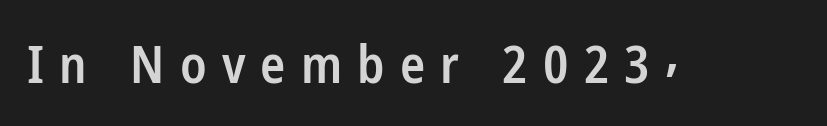
Q: Is the text bold? A: Semi-bold.
Q: Is the text italic (slanted)? A: No, it is upright.
Q: Is the typeface a serif or a sans-serif typeface? A: Sans-serif.
Q: Is the text underlined? A: No.
Q: Is the spacing between letters normal or unusually wide? A: Unusually wide.
Q: Width (condensed, normal, or wide)? A: Condensed.
Q: Stroke contrast? A: Low.
Q: x-height? A: Medium.
Q: Monospaced? A: No.
